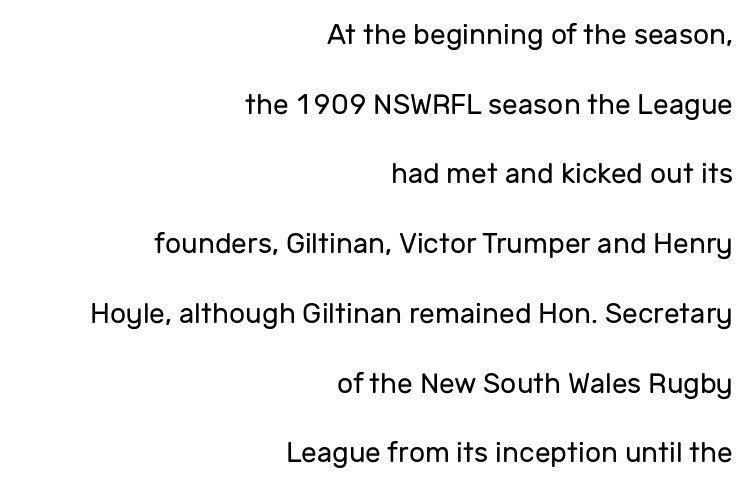
The image shows 28 px regular-weight sans-serif type, upright; set right-aligned, loose line spacing (2.49x), normal letter spacing, not underlined; low stroke contrast and a medium x-height.
